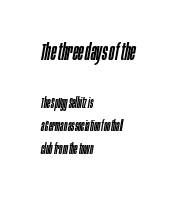
Leftover space on each line is placed entirely after the last word. Successive baselines arrive at the customary interval. Slanted lettering throughout. The letters sit at their default tracking, neither squeezed nor spread.
